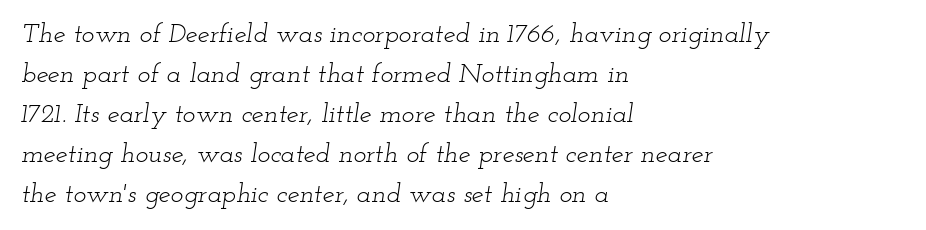
{"italic": "yes", "lean": "right", "slant_degrees": 12, "bold": "no", "underline": "no", "align": "left", "line_spacing": "normal", "line_spacing_ratio": 1.48, "letter_spacing": "normal", "letter_spacing_em": 0.0, "glyph_px": 27}
